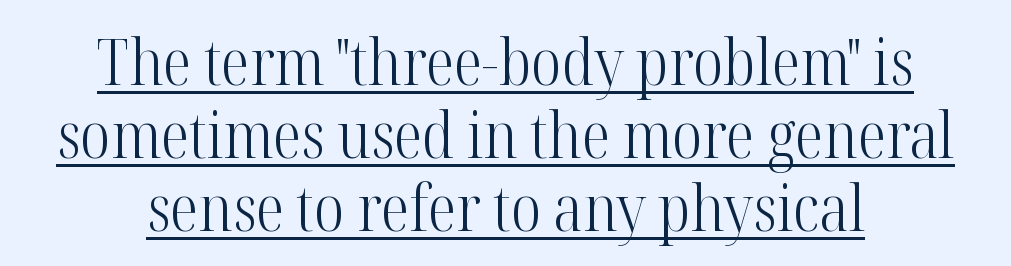
{"serif": "yes", "italic": "no", "bold": "no", "weight": "light", "width": "condensed", "stroke_contrast": "high", "x_height": "medium", "monospaced": "no", "underline": "yes", "align": "center", "line_spacing": "tight", "line_spacing_ratio": 1.14, "letter_spacing": "normal", "letter_spacing_em": 0.0, "glyph_px": 64}
